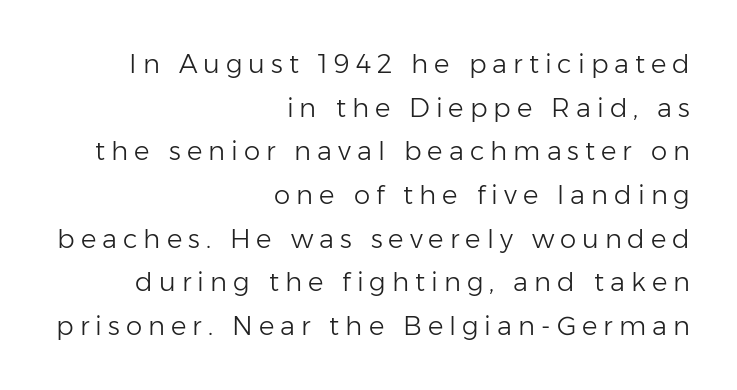
The image shows 26 px text type, upright; set right-aligned, normal line spacing (1.68x), unusually wide letter spacing (+0.23 em), not underlined.
